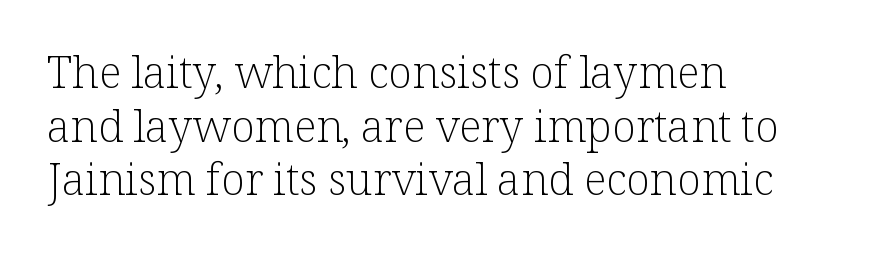
{"serif": "yes", "italic": "no", "bold": "no", "weight": "light", "width": "normal", "stroke_contrast": "low", "x_height": "medium", "monospaced": "no", "underline": "no", "align": "left", "line_spacing_ratio": 1.22, "letter_spacing": "normal", "letter_spacing_em": 0.0, "glyph_px": 44}
